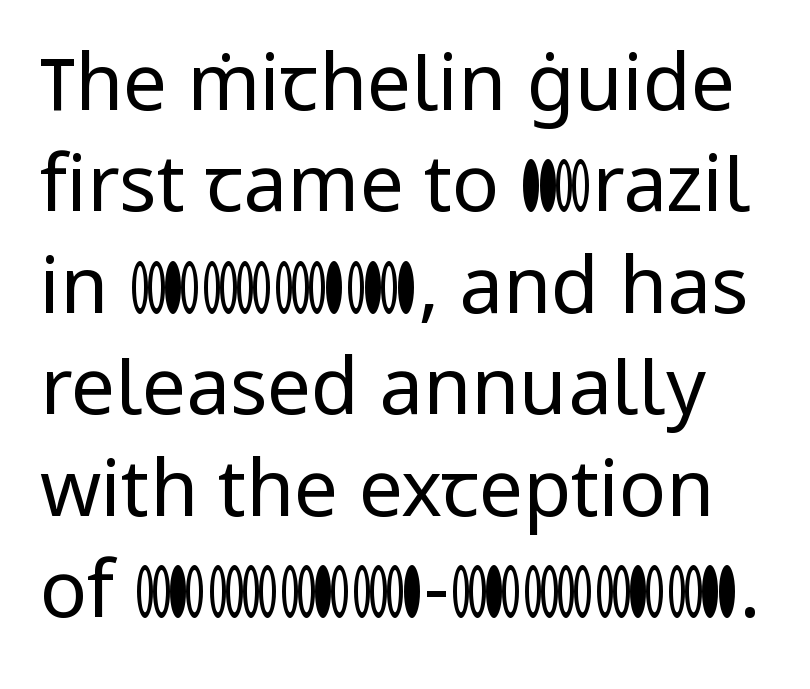
The image shows 78 px regular-weight sans-serif type, upright; set normal line spacing (1.3x), normal letter spacing, not underlined; low stroke contrast and a medium x-height.
